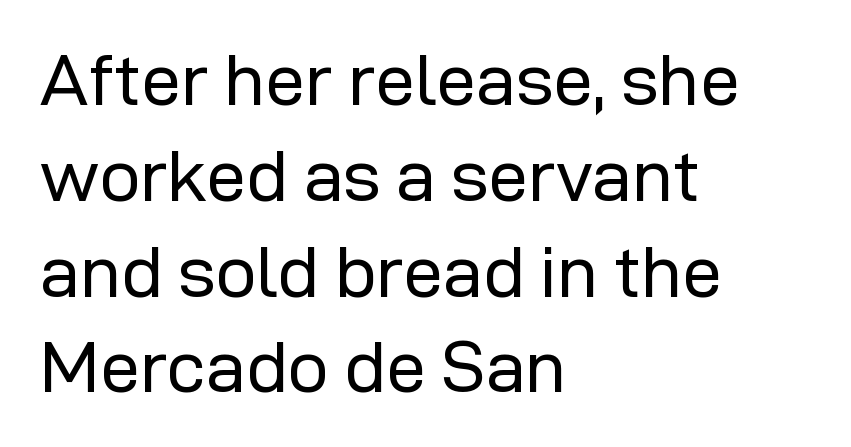
Q: Is the text bold? A: No.
Q: Is the text italic (slanted)? A: No, it is upright.
Q: Is the typeface a serif or a sans-serif typeface? A: Sans-serif.
Q: Is the text underlined? A: No.
Q: How is the paragraph aligned? A: Left-aligned.
Q: Is the spacing between letters normal or unusually wide? A: Normal.
Q: Is the spacing between lines tight, normal or loose? A: Normal.
Q: Width (condensed, normal, or wide)? A: Normal.
Q: Stroke contrast? A: Low.
Q: x-height? A: Medium.
Q: Monospaced? A: No.
